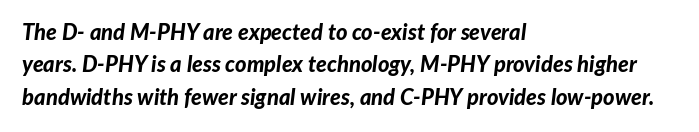
The image shows 22 px bold type, italic (leaning right); set left-aligned, normal line spacing (1.47x), normal letter spacing, not underlined.
